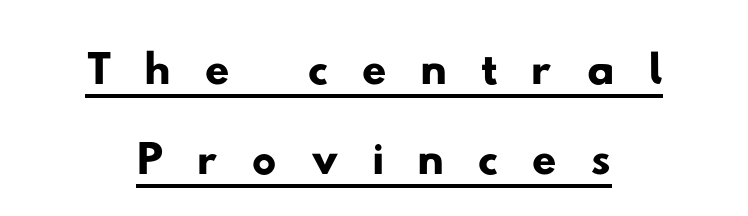
The image shows 69 px wide sans-serif type; set centered, normal line spacing (1.3x), unusually wide letter spacing (+0.47 em), underlined; low stroke contrast and a small x-height.
